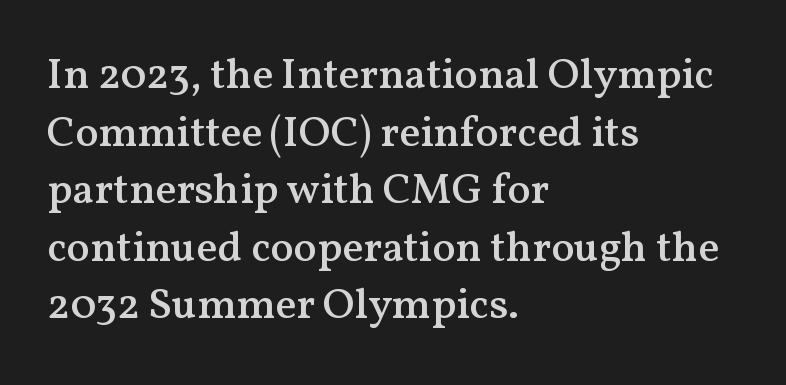
Style check: upright. Plain, unruled lines of type. Looks like regular typesetting: each glyph gets only the width it needs. A semibold gives these letters moderate extra thickness, short of bold. Notice how descenders clear the ascenders below comfortably — that's standard leading.
